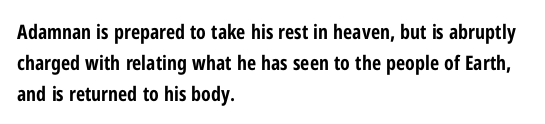
The image shows 20 px bold type, upright; set left-aligned, normal line spacing (1.54x), normal letter spacing, not underlined.
